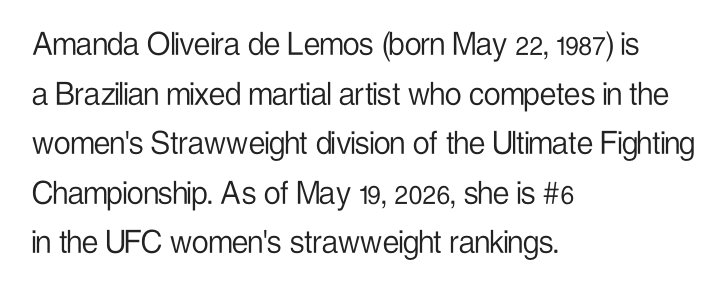
This sample uses an upright cut, with every glyph sitting square on the baseline. Regular leading. The face used here is a sans, in the tradition of grotesques and geometrics. The passage is arranged the way most books set body copy — flush left.
